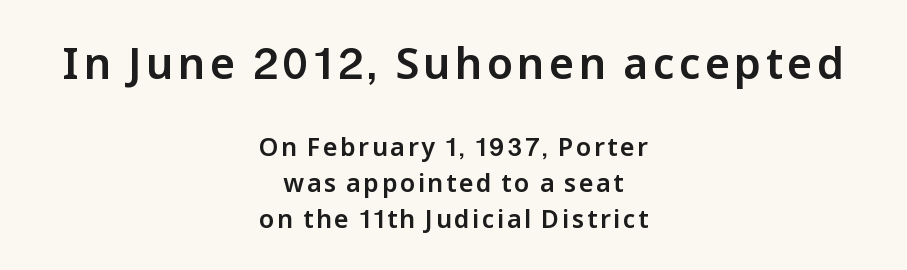
{"serif": "no", "italic": "no", "width": "normal", "stroke_contrast": "low", "x_height": "medium", "monospaced": "no", "underline": "no", "align": "center", "line_spacing": "normal", "line_spacing_ratio": 1.44, "larger_block": "first", "size_ratio": 1.72, "glyph_px": 43}
